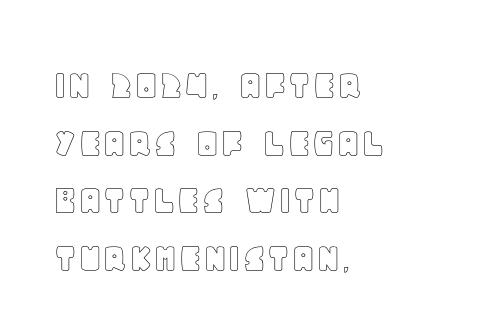
Ordinary non-slanted type is in use. Here the designer chose a conventional face with non-uniform glyph widths. Anything drawn beneath the words? Only blank space. Compared with typical paragraphs, the rows here are spaced about the same. The type is set solid horizontally, with unmodified tracking. Caption: multi-line text, flush left, ragged right.
